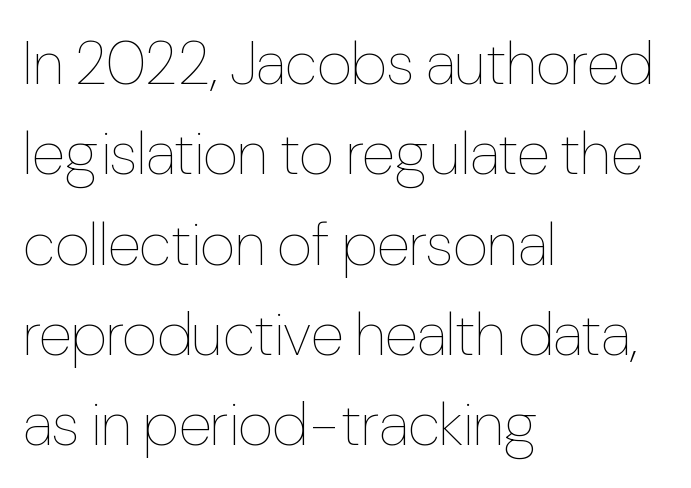
The image shows 61 px thin, condensed type, upright; set left-aligned, normal line spacing (1.48x), normal letter spacing, not underlined; low stroke contrast and a medium x-height.
